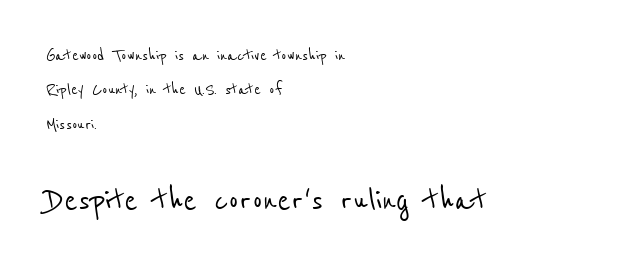
The image shows 40 px condensed sans-serif type; set left-aligned, line spacing 1.72x, normal letter spacing, not underlined; the second (bottom) block is 2.0x larger; low stroke contrast and a medium x-height.
